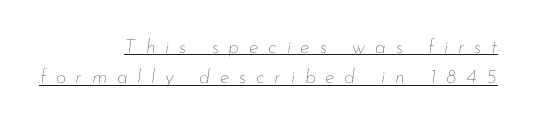
{"italic": "yes", "lean": "right", "slant_degrees": 7, "bold": "no", "underline": "yes", "align": "right", "line_spacing": "normal", "line_spacing_ratio": 1.52, "letter_spacing": "wide", "letter_spacing_em": 0.49, "glyph_px": 20}
